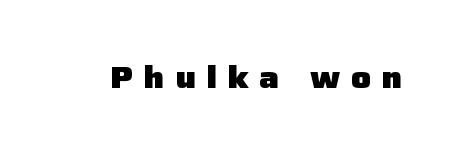
The image shows 31 px heavy sans-serif type, upright; set unusually wide letter spacing (+0.34 em), not underlined; low stroke contrast and a medium x-height.
